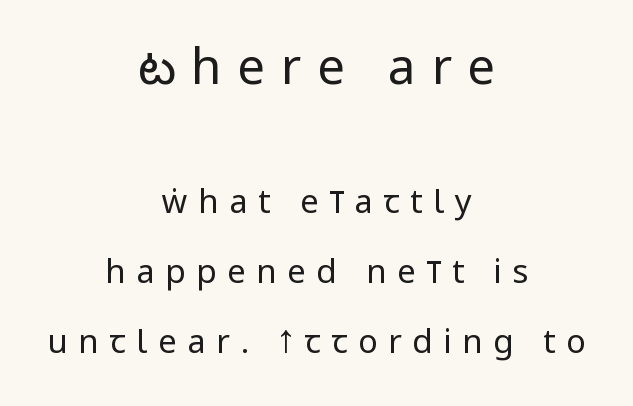
Unbolded letterforms with no extra heft. Vertical strokes here are truly vertical. The face used here appears at its bigger size in the upper chunk. Descenders are the only things crossing below the line.
